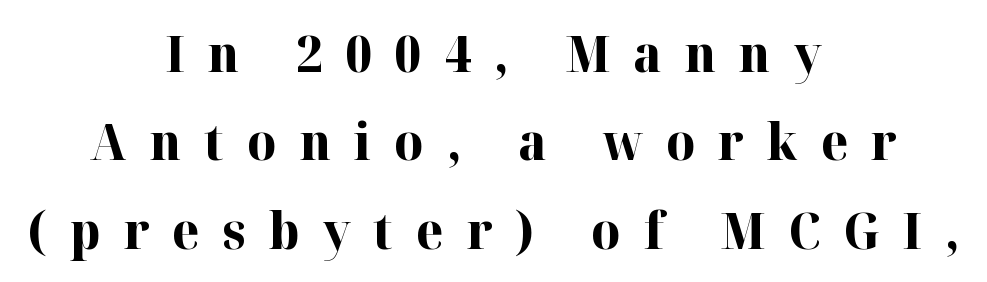
Q: Is the text bold? A: Yes.
Q: Is the text italic (slanted)? A: No, it is upright.
Q: Is the typeface a serif or a sans-serif typeface? A: Serif.
Q: Is the text underlined? A: No.
Q: How is the paragraph aligned? A: Centered.
Q: Is the spacing between letters normal or unusually wide? A: Unusually wide.
Q: Width (condensed, normal, or wide)? A: Normal.
Q: Stroke contrast? A: High.
Q: x-height? A: Medium.
Q: Monospaced? A: No.
